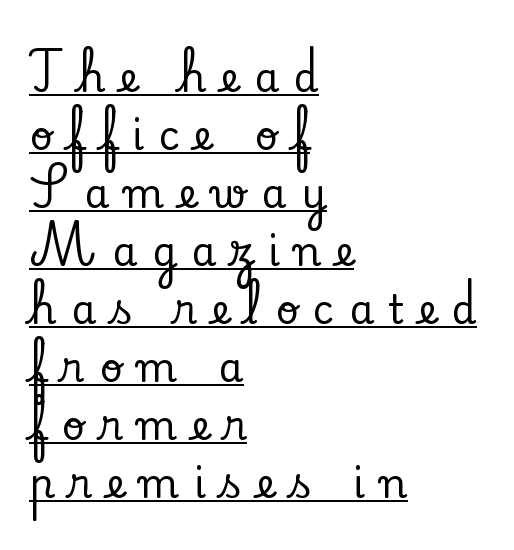
The image shows 40 px serif type, upright; set left-aligned, normal line spacing (1.45x), unusually wide letter spacing (+0.37 em), underlined; low stroke contrast and a small x-height.
